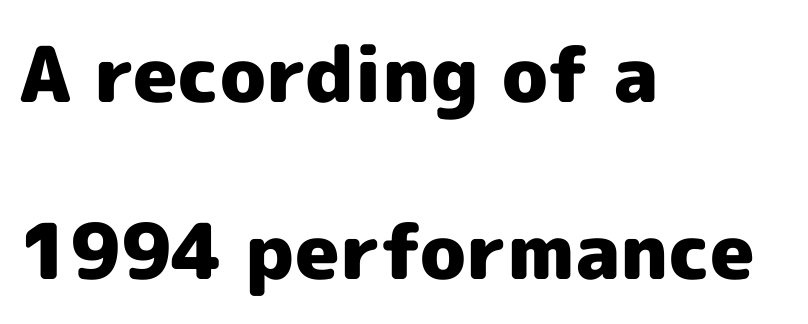
Line beginnings align vertically; line endings do not. Emphasis by weight is at full strength: bold. Posture: straight, roman, zero tilt. Glance below the letters and you will spot only blank space.
